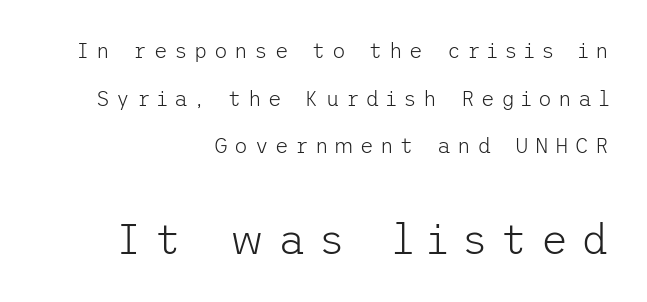
{"serif": "no", "italic": "no", "bold": "no", "weight": "light", "width": "normal", "stroke_contrast": "low", "x_height": "medium", "underline": "no", "align": "right", "line_spacing": "loose", "line_spacing_ratio": 2.27, "letter_spacing": "wide", "letter_spacing_em": 0.31, "larger_block": "second", "size_ratio": 2.0, "glyph_px": 42}
